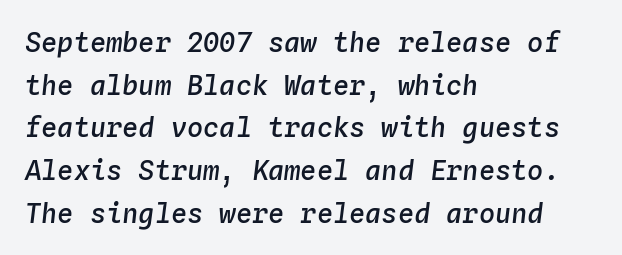
Q: Is the text bold? A: Semi-bold.
Q: Is the text italic (slanted)? A: Yes, it leans right by about 4 degrees.
Q: Is the text underlined? A: No.
Q: How is the paragraph aligned? A: Left-aligned.
Q: Is the spacing between letters normal or unusually wide? A: Normal.
Q: Is the spacing between lines tight, normal or loose? A: Normal.
